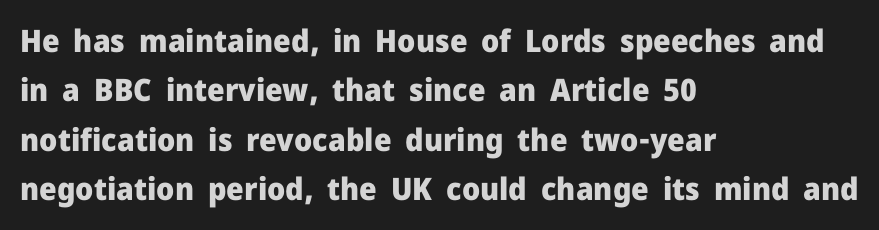
Q: Is the text bold? A: Yes.
Q: Is the text italic (slanted)? A: No, it is upright.
Q: Is the typeface a serif or a sans-serif typeface? A: Sans-serif.
Q: Is the text underlined? A: No.
Q: How is the paragraph aligned? A: Left-aligned.
Q: Is the spacing between letters normal or unusually wide? A: Normal.
Q: Is the spacing between lines tight, normal or loose? A: Normal.
Q: Width (condensed, normal, or wide)? A: Normal.
Q: Stroke contrast? A: Low.
Q: x-height? A: Medium.
Q: Monospaced? A: No.
